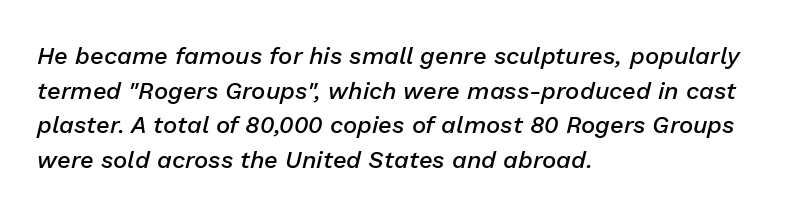
{"italic": "yes", "lean": "right", "slant_degrees": 13, "bold": "semi", "underline": "no", "align": "left", "line_spacing": "normal", "line_spacing_ratio": 1.44, "letter_spacing": "normal", "letter_spacing_em": 0.0, "glyph_px": 24}
